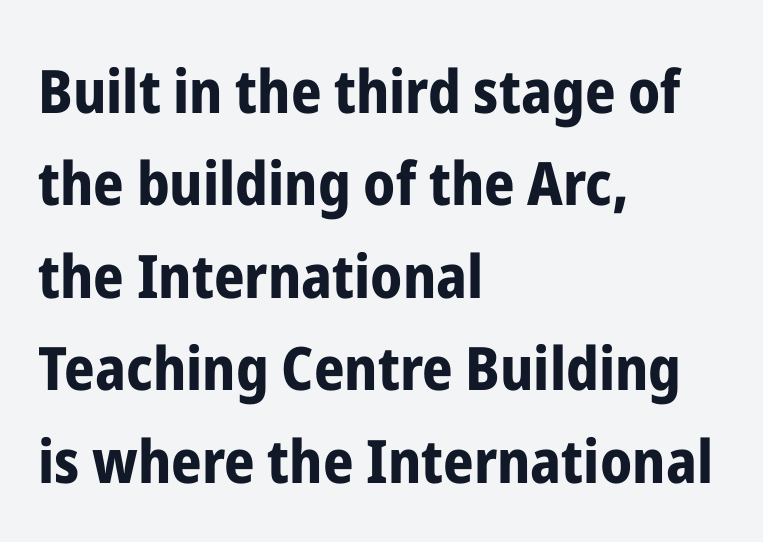
The paragraph shown leans on its left margin. Italic: no, the glyphs are upright roman. Do the characters align in a grid? No, the font is proportional. Nobody touched the tracking dial on this one. Horizontal bands of white between lines are of average thickness. The typeface chosen for these lines omits serifs.
